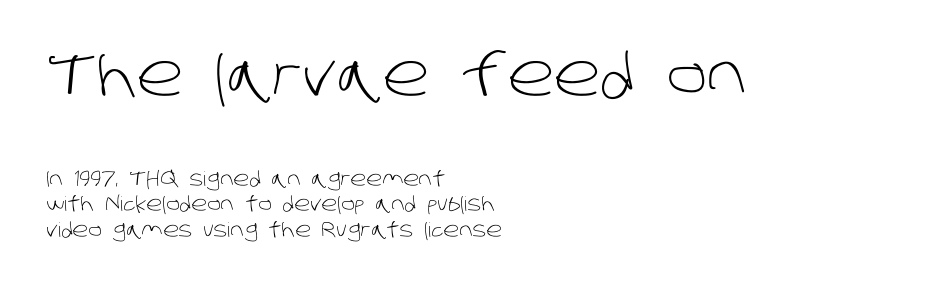
Q: Is the text bold? A: No.
Q: Is the typeface a serif or a sans-serif typeface? A: Sans-serif.
Q: Is the text underlined? A: No.
Q: How is the paragraph aligned? A: Left-aligned.
Q: Is the spacing between letters normal or unusually wide? A: Normal.
Q: Is the spacing between lines tight, normal or loose? A: Normal.
Q: Which block of text is set in a larger size, the first (top) or the second (bottom)? A: The first (top) one.
Q: Width (condensed, normal, or wide)? A: Normal.
Q: Stroke contrast? A: Low.
Q: x-height? A: Large.
Q: Monospaced? A: No.
